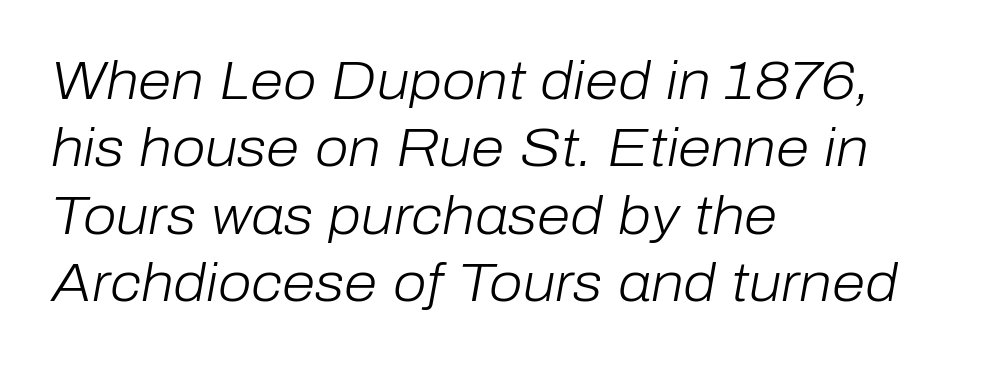
The image shows 54 px light type, italic (leaning right); set left-aligned, normal line spacing (1.25x), normal letter spacing, not underlined; low stroke contrast and a medium x-height.
